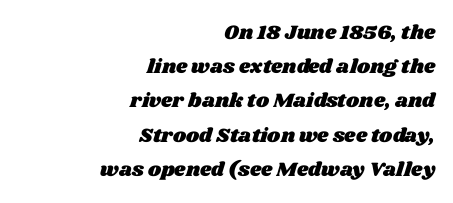
The image shows 20 px text type; set right-aligned, line spacing 1.71x, normal letter spacing, not underlined.
